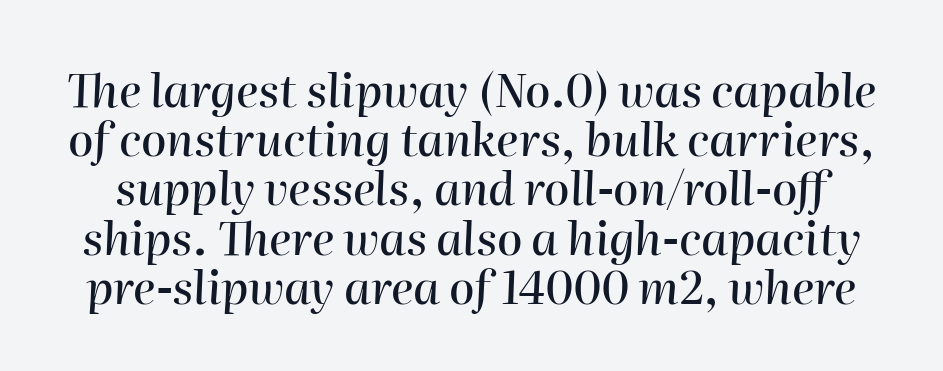
{"italic": "yes", "lean": "right", "slant_degrees": 2, "width": "normal", "stroke_contrast": "high", "x_height": "medium", "monospaced": "no", "underline": "no", "line_spacing": "tight", "line_spacing_ratio": 1.07, "letter_spacing": "normal", "letter_spacing_em": 0.0, "glyph_px": 46}
